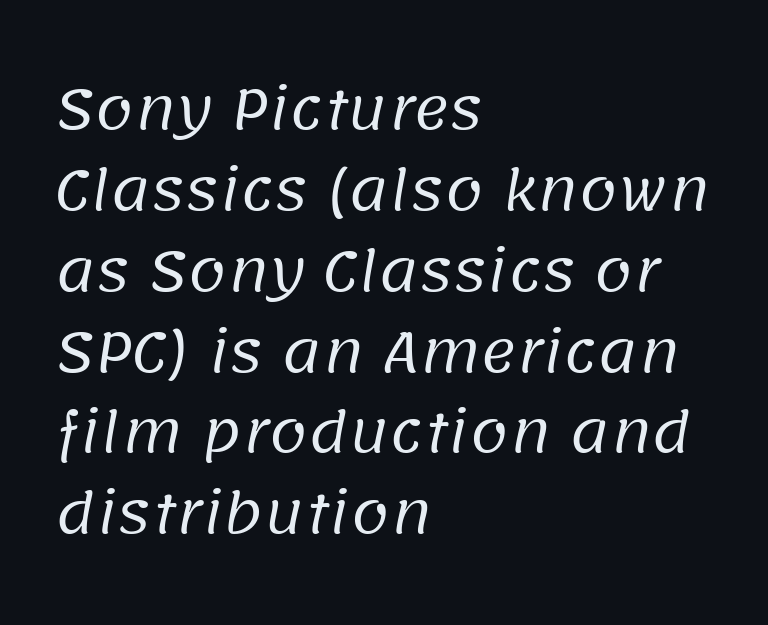
Q: Is the text bold? A: No.
Q: Is the typeface a serif or a sans-serif typeface? A: Sans-serif.
Q: Is the text underlined? A: No.
Q: How is the paragraph aligned? A: Left-aligned.
Q: Is the spacing between letters normal or unusually wide? A: Normal.
Q: Is the spacing between lines tight, normal or loose? A: Normal.
Q: Width (condensed, normal, or wide)? A: Normal.
Q: Stroke contrast? A: Low.
Q: x-height? A: Large.
Q: Monospaced? A: No.
